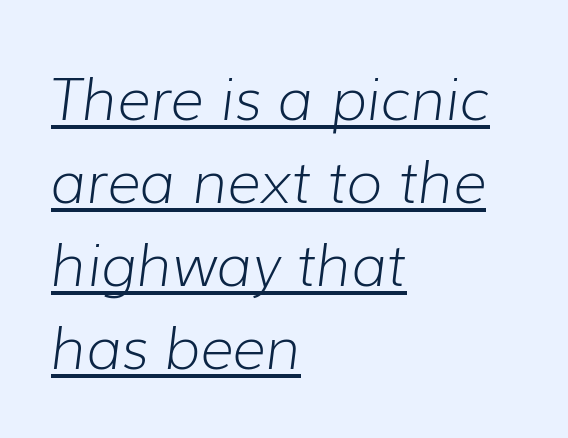
The image shows 58 px light type, italic (leaning right); set left-aligned, normal line spacing (1.43x), normal letter spacing, underlined; low stroke contrast and a medium x-height.
